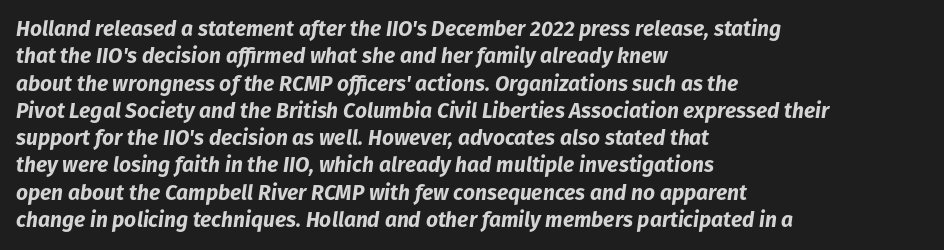
Caption: bold face, heavy strokes. Horizontal bands of white between lines are of average thickness. Here the glyphs are tracked normally, forming tight word shapes. Posture: slanted. A student would call this left alignment; a typographer would say flush left, rag right. Plain, unruled lines of type.
